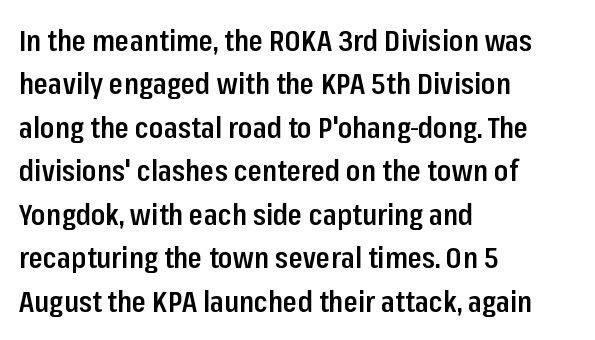
The image shows 29 px semibold, condensed sans-serif type, upright; set left-aligned, normal line spacing (1.5x), normal letter spacing, not underlined; low stroke contrast and a medium x-height.
